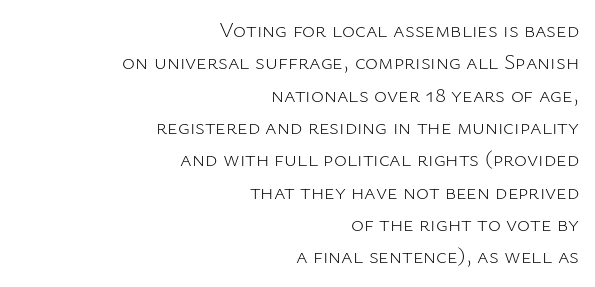
Q: Is the text bold? A: No.
Q: Is the text italic (slanted)? A: No, it is upright.
Q: Is the text underlined? A: No.
Q: How is the paragraph aligned? A: Right-aligned.
Q: Is the spacing between letters normal or unusually wide? A: Normal.
Q: Is the spacing between lines tight, normal or loose? A: Normal.
